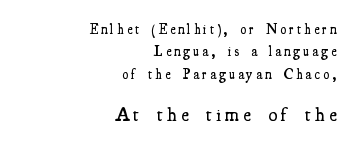
The image shows 20 px text type, upright; set right-aligned, normal line spacing (1.59x), unusually wide letter spacing (+0.21 em), not underlined; the second (bottom) block is 1.43x larger.
